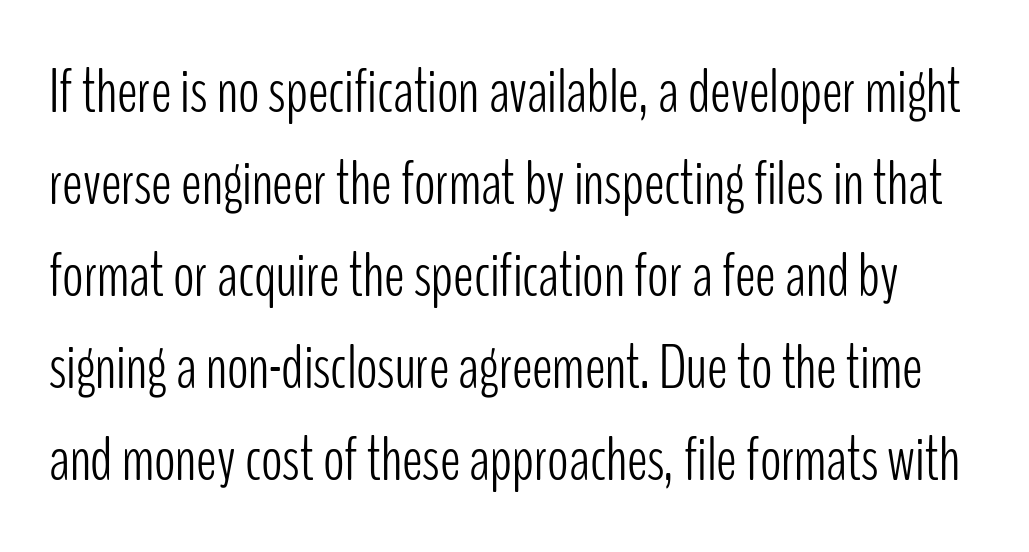
{"serif": "no", "italic": "no", "bold": "no", "weight": "light", "width": "condensed", "stroke_contrast": "low", "x_height": "medium", "monospaced": "no", "underline": "no", "line_spacing": "normal", "line_spacing_ratio": 1.46, "letter_spacing": "normal", "letter_spacing_em": 0.0, "glyph_px": 63}
